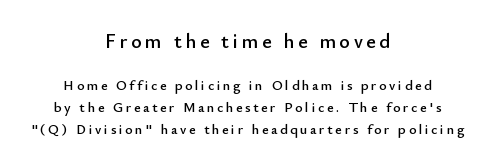
Italic? Not at all — the glyphs are vertical. Between these two stacked blocks, the higher one wins on size. Horizontal alignment here is central, giving a formal, balanced look. Descenders hang freely into open space. These lines sit exactly where default settings would place them.
